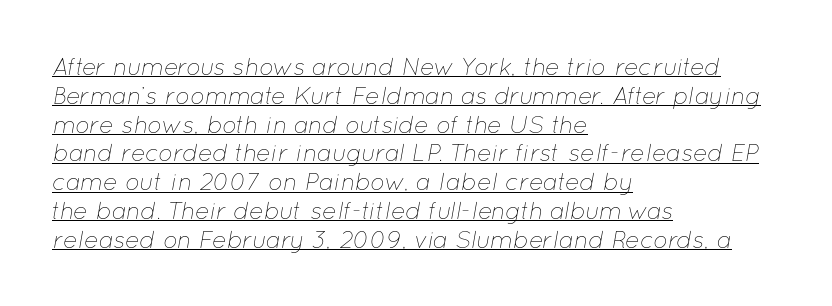
{"italic": "yes", "lean": "right", "slant_degrees": 12, "bold": "no", "underline": "yes", "align": "left", "line_spacing_ratio": 1.2, "letter_spacing": "normal", "letter_spacing_em": 0.0, "glyph_px": 24}
